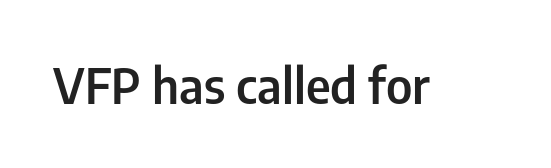
Q: Is the text bold? A: Semi-bold.
Q: Is the text italic (slanted)? A: No, it is upright.
Q: Is the typeface a serif or a sans-serif typeface? A: Sans-serif.
Q: Is the text underlined? A: No.
Q: Is the spacing between letters normal or unusually wide? A: Normal.
Q: Width (condensed, normal, or wide)? A: Condensed.
Q: Stroke contrast? A: Low.
Q: x-height? A: Medium.
Q: Monospaced? A: No.
